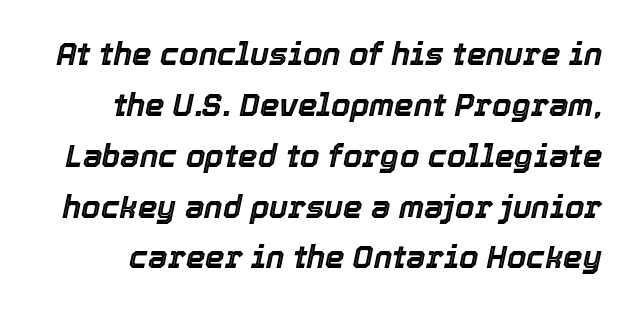
Plain, unruled lines of type. Leading matches the norm, producing a regular column. Looks like regular typesetting: each glyph gets only the width it needs. Between one letter and the next there's only the usual sliver of space. When letters slant like this, we call the style italic.
